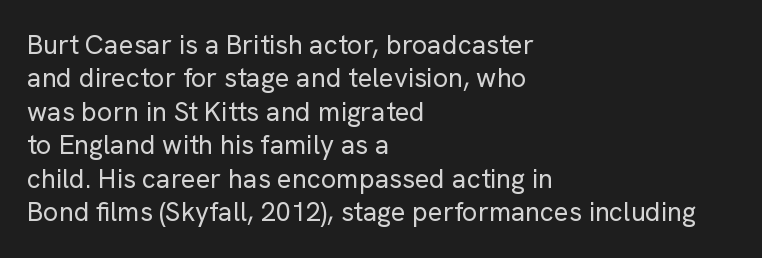
The image shows 27 px text type, upright; set left-aligned, line spacing 1.24x, normal letter spacing, not underlined.
